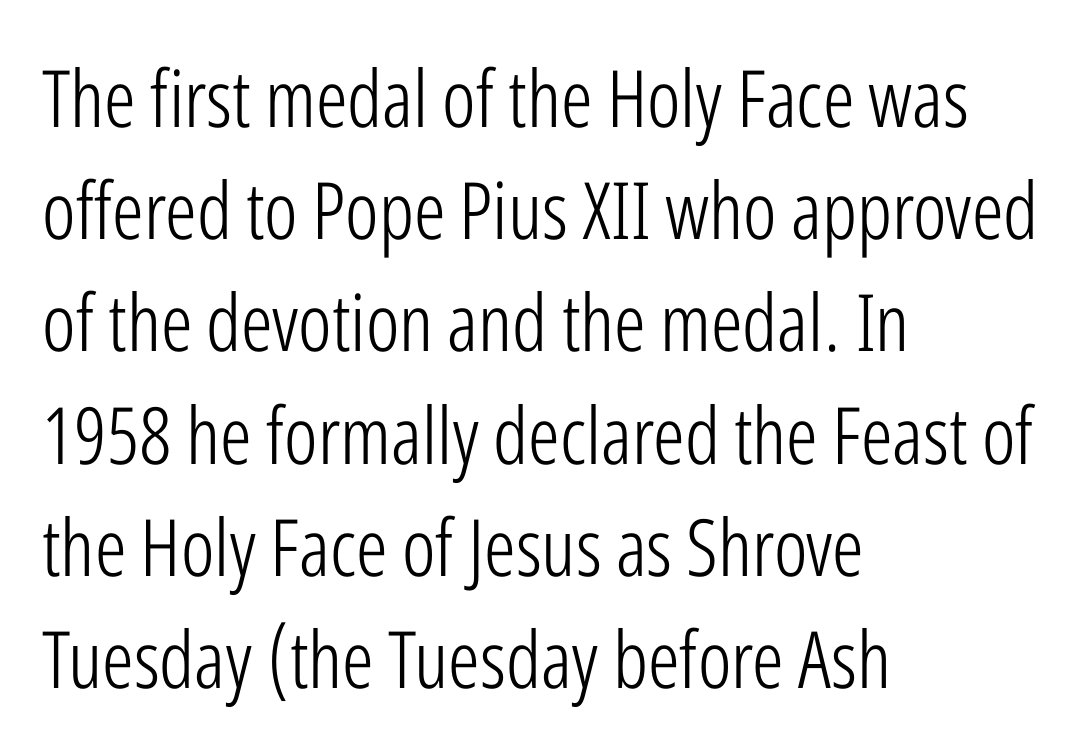
Q: Is the text bold? A: No.
Q: Is the text italic (slanted)? A: No, it is upright.
Q: Is the typeface a serif or a sans-serif typeface? A: Sans-serif.
Q: Is the text underlined? A: No.
Q: How is the paragraph aligned? A: Left-aligned.
Q: Is the spacing between letters normal or unusually wide? A: Normal.
Q: Is the spacing between lines tight, normal or loose? A: Normal.
Q: Width (condensed, normal, or wide)? A: Condensed.
Q: Stroke contrast? A: Low.
Q: x-height? A: Medium.
Q: Monospaced? A: No.
